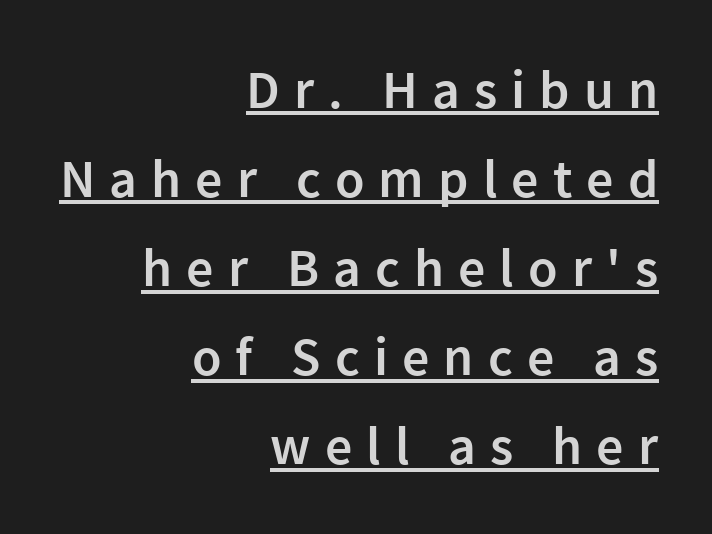
The image shows 54 px semibold sans-serif type, upright; set right-aligned, normal line spacing (1.65x), unusually wide letter spacing (+0.26 em), underlined; low stroke contrast and a medium x-height.
